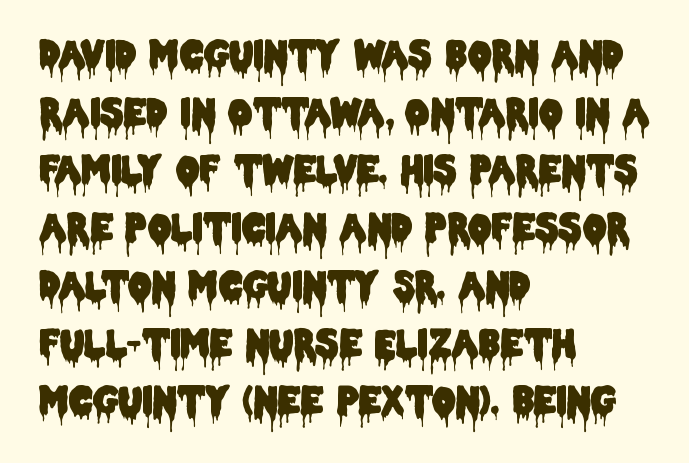
Stroke terminals: plain, sans-serif. Observe the ordinary spacing: letters are neighbours, not strangers. Posture: vertical. These lines are rendered in a variable-pitch font.
